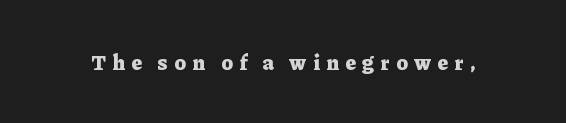
{"italic": "no", "bold": "yes", "underline": "no", "letter_spacing": "wide", "letter_spacing_em": 0.32, "glyph_px": 21}
